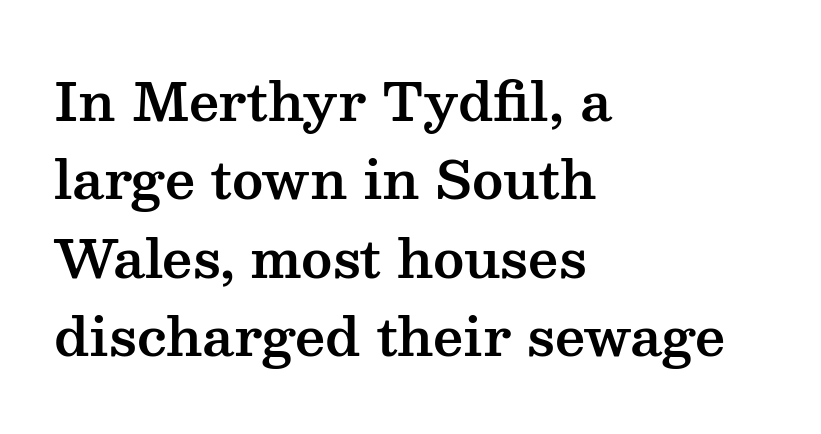
{"serif": "yes", "italic": "no", "width": "wide", "stroke_contrast": "medium", "x_height": "medium", "monospaced": "no", "underline": "no", "align": "left", "line_spacing": "normal", "line_spacing_ratio": 1.48, "letter_spacing": "normal", "letter_spacing_em": 0.0, "glyph_px": 53}
